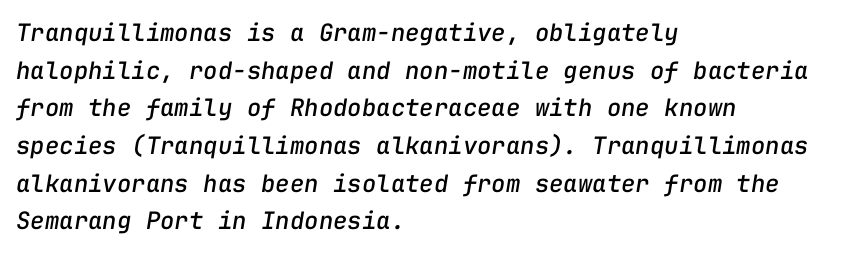
{"italic": "yes", "lean": "right", "slant_degrees": 9, "underline": "no", "align": "left", "line_spacing": "normal", "line_spacing_ratio": 1.57, "letter_spacing": "normal", "letter_spacing_em": 0.0, "glyph_px": 24}
